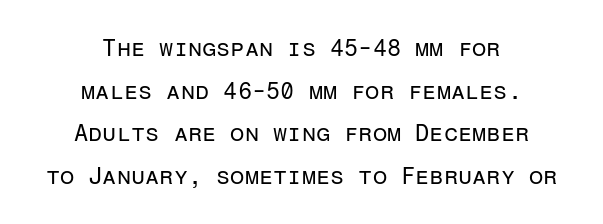
Q: Is the text bold? A: No.
Q: Is the text italic (slanted)? A: No, it is upright.
Q: Is the text underlined? A: No.
Q: How is the paragraph aligned? A: Centered.
Q: Is the spacing between letters normal or unusually wide? A: Normal.
